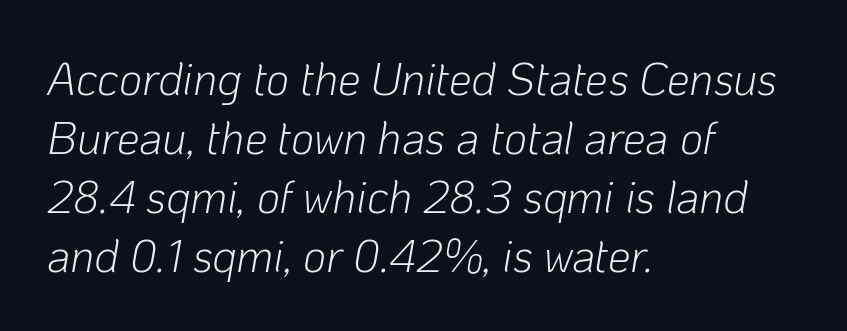
{"italic": "yes", "lean": "right", "slant_degrees": 10, "bold": "no", "weight": "light", "width": "normal", "stroke_contrast": "low", "x_height": "medium", "monospaced": "no", "underline": "no", "align": "left", "line_spacing": "normal", "line_spacing_ratio": 1.31, "letter_spacing": "normal", "letter_spacing_em": 0.0, "glyph_px": 45}
